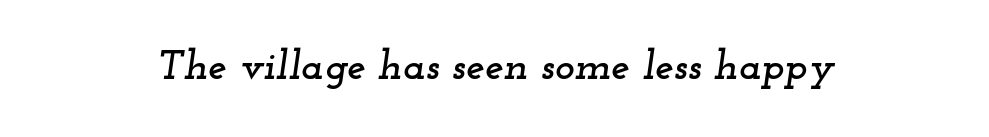
The image shows 42 px wide serif type, italic (leaning right); set normal letter spacing, not underlined; low stroke contrast and a small x-height.
